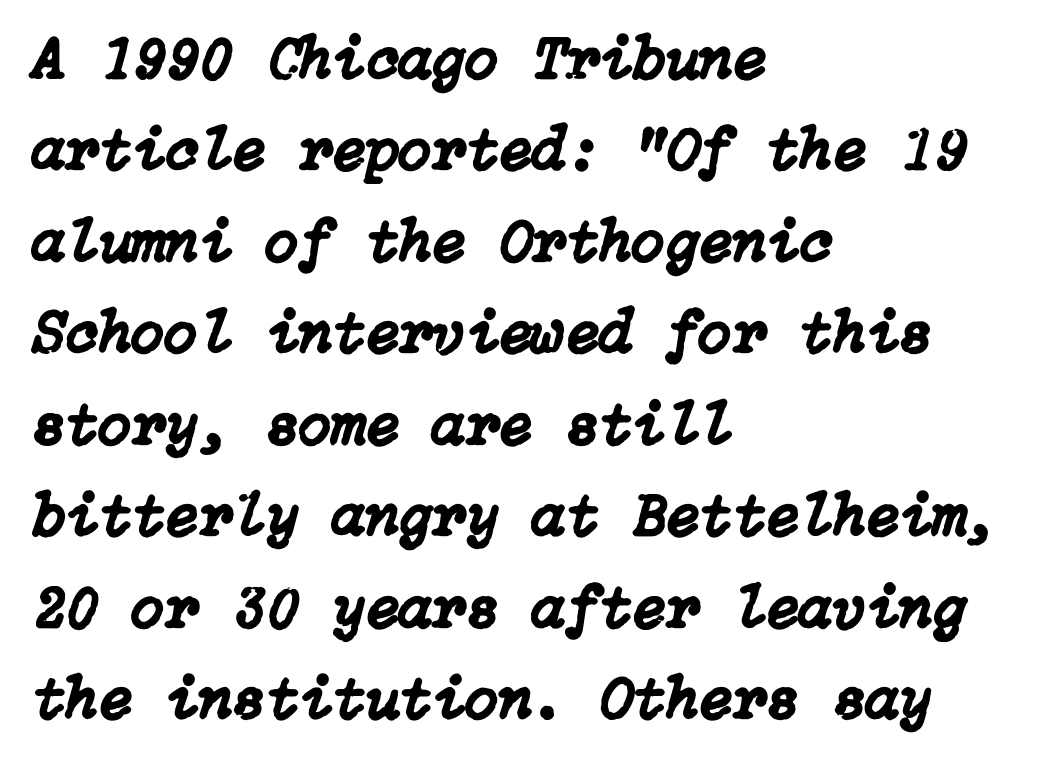
{"italic": "yes", "lean": "right", "slant_degrees": 15, "width": "normal", "stroke_contrast": "low", "x_height": "medium", "underline": "no", "align": "left", "line_spacing": "normal", "line_spacing_ratio": 1.5, "letter_spacing": "normal", "letter_spacing_em": 0.0, "glyph_px": 61}
